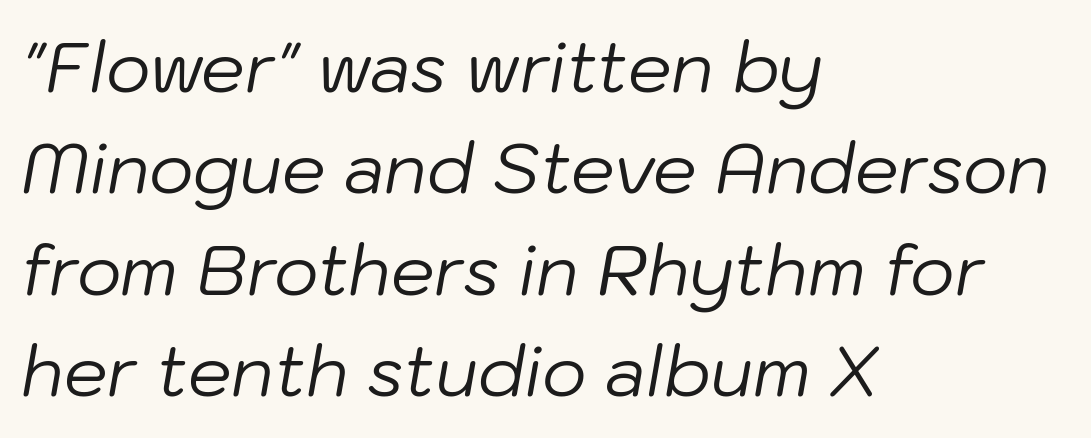
Q: Is the text bold? A: No.
Q: Is the text italic (slanted)? A: Yes, it leans right by about 10 degrees.
Q: Is the text underlined? A: No.
Q: How is the paragraph aligned? A: Left-aligned.
Q: Is the spacing between letters normal or unusually wide? A: Normal.
Q: Is the spacing between lines tight, normal or loose? A: Normal.
Q: Width (condensed, normal, or wide)? A: Normal.
Q: Stroke contrast? A: Low.
Q: x-height? A: Medium.
Q: Monospaced? A: No.
